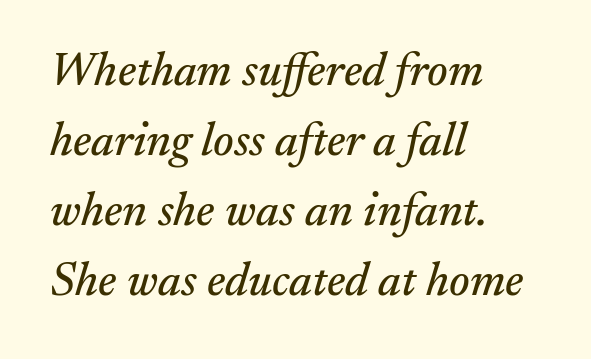
Q: Is the text italic (slanted)? A: Yes, it leans right by about 17 degrees.
Q: Is the typeface a serif or a sans-serif typeface? A: Serif.
Q: Is the text underlined? A: No.
Q: How is the paragraph aligned? A: Left-aligned.
Q: Is the spacing between letters normal or unusually wide? A: Normal.
Q: Is the spacing between lines tight, normal or loose? A: Normal.
Q: Width (condensed, normal, or wide)? A: Normal.
Q: Stroke contrast? A: Medium.
Q: x-height? A: Small.
Q: Monospaced? A: No.
